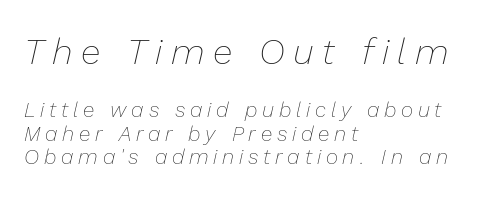
Spacing between characters has been opened up far beyond the box default. The passage shown is not bold in any degree. This sample has the flowing, uneven cadence of proportional lettering. These lines are set flush left with a ragged right edge. The designer dialed line spacing down below the default.
